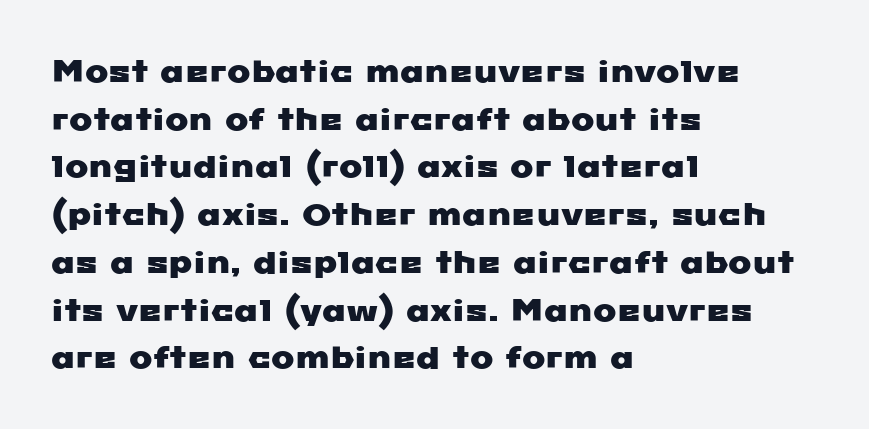
The image shows 31 px wide sans-serif type; set left-aligned, normal line spacing (1.54x), normal letter spacing, not underlined; low stroke contrast and a medium x-height.
